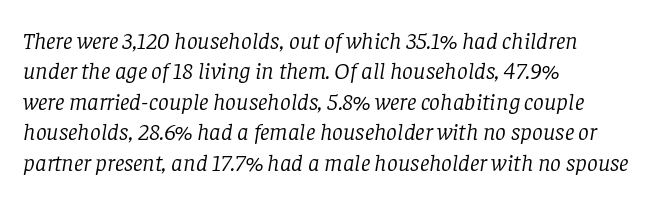
The image shows 24 px text type, italic (leaning right); set left-aligned, normal line spacing (1.27x), normal letter spacing, not underlined.
